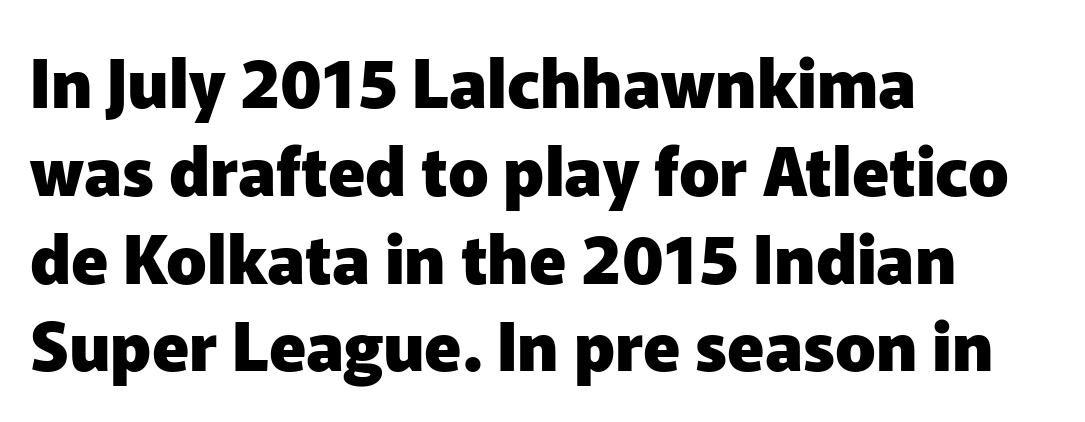
Q: Is the text bold? A: Yes.
Q: Is the text italic (slanted)? A: No, it is upright.
Q: Is the typeface a serif or a sans-serif typeface? A: Sans-serif.
Q: Is the text underlined? A: No.
Q: How is the paragraph aligned? A: Left-aligned.
Q: Is the spacing between letters normal or unusually wide? A: Normal.
Q: Is the spacing between lines tight, normal or loose? A: Normal.
Q: Width (condensed, normal, or wide)? A: Normal.
Q: Stroke contrast? A: Low.
Q: x-height? A: Medium.
Q: Monospaced? A: No.
